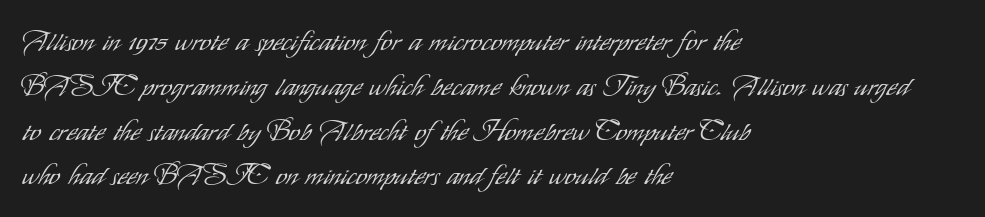
Serifs: no, the terminals of the letterforms are clean. Is the block centered? No — it sits flush against the left margin. The words here are not underlined. Do the characters align in a grid? No, the font is proportional. Line spacing here is normal.
